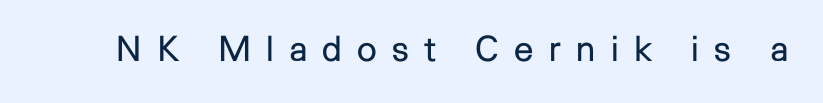
No word sits above an underline. Between one letter and the next there's a generous, obvious gap. Is this a fixed-width face? No — the glyphs have proportional, varying widths. Designer's note — italics off, roman on. Nothing sits at the stroke ends, so this counts as sans-serif. No chunkiness to these letters — they're not bold.
